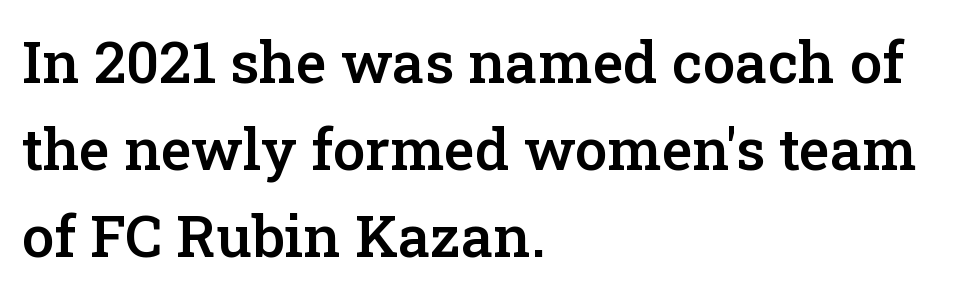
The image shows 58 px semibold serif type, upright; set left-aligned, normal line spacing (1.5x), normal letter spacing, not underlined; low stroke contrast and a medium x-height.
